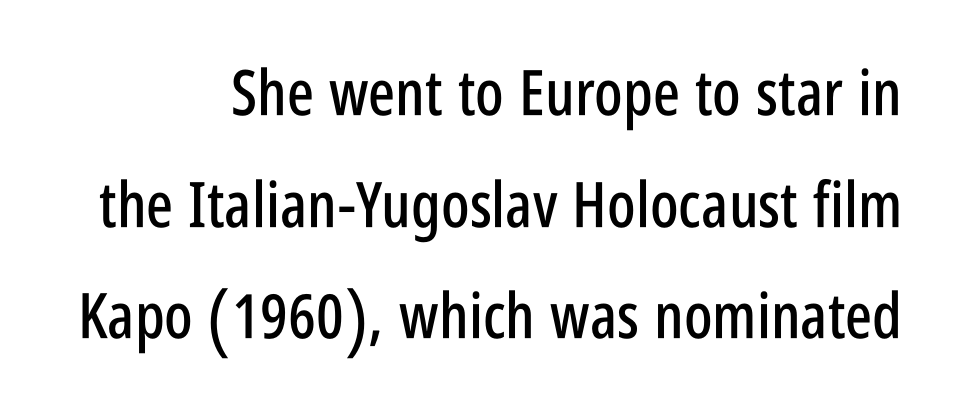
Q: Is the text italic (slanted)? A: No, it is upright.
Q: Is the typeface a serif or a sans-serif typeface? A: Sans-serif.
Q: Is the text underlined? A: No.
Q: Is the spacing between letters normal or unusually wide? A: Normal.
Q: Width (condensed, normal, or wide)? A: Condensed.
Q: Stroke contrast? A: Low.
Q: x-height? A: Large.
Q: Monospaced? A: No.
